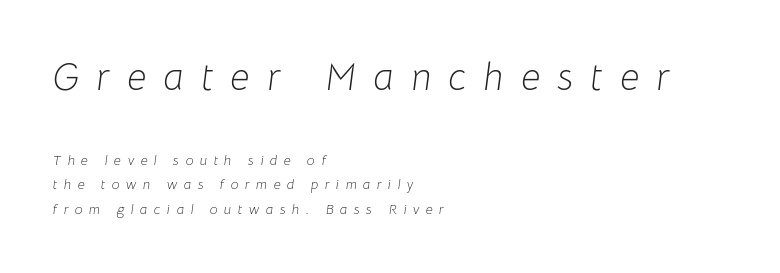
Q: Is the text bold? A: No.
Q: Is the text italic (slanted)? A: Yes, it leans right by about 8 degrees.
Q: Is the text underlined? A: No.
Q: How is the paragraph aligned? A: Left-aligned.
Q: Is the spacing between letters normal or unusually wide? A: Unusually wide.
Q: Which block of text is set in a larger size, the first (top) or the second (bottom)? A: The first (top) one.
Q: Width (condensed, normal, or wide)? A: Normal.
Q: Stroke contrast? A: Low.
Q: x-height? A: Medium.
Q: Monospaced? A: No.
